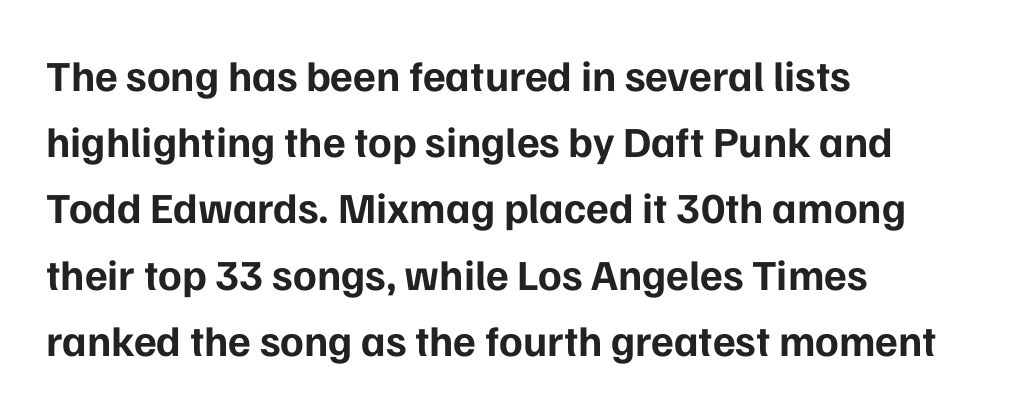
This sample uses plain, unmodified letter spacing. Short and long lines alike share a common starting point at left. Is the type bold? Yes — the strokes are clearly thick and heavy. If you measured baseline to baseline, you'd find a middling distance. Every character sits straight up, as roman type does. The words here are not underlined.
